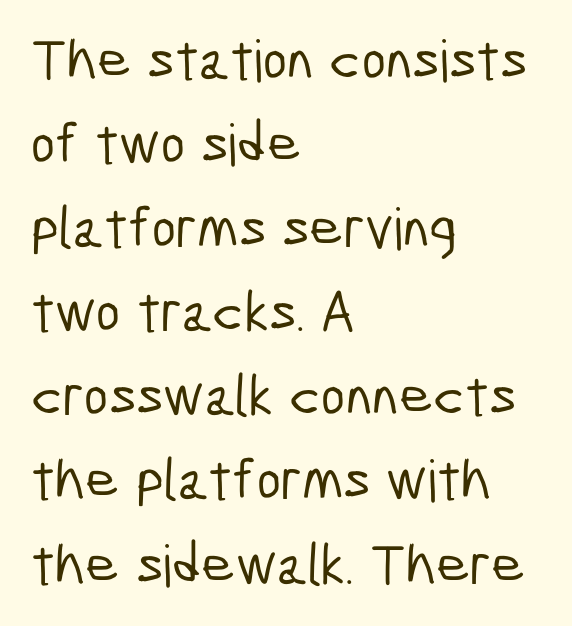
The image shows 58 px condensed sans-serif type; set left-aligned, normal line spacing (1.45x), normal letter spacing, not underlined; low stroke contrast and a medium x-height.
